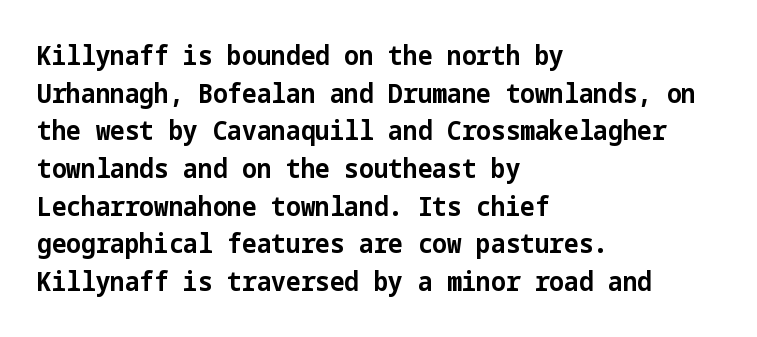
The image shows 26 px bold type, upright; set left-aligned, normal line spacing (1.45x), normal letter spacing, not underlined.
